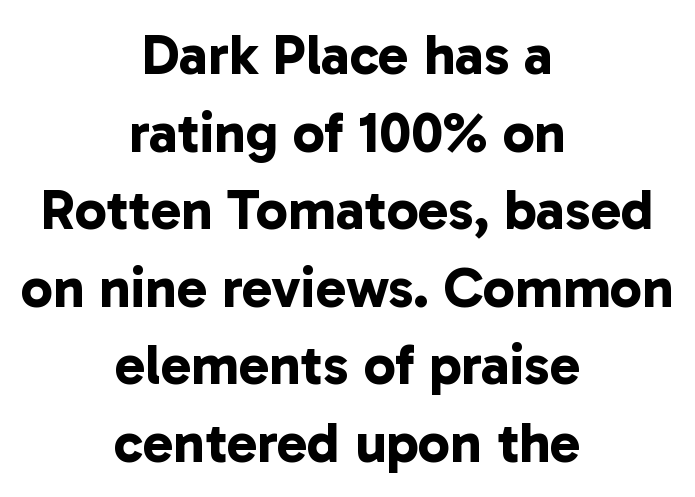
{"serif": "no", "bold": "yes", "weight": "bold", "width": "normal", "stroke_contrast": "low", "x_height": "medium", "monospaced": "no", "underline": "no", "align": "center", "line_spacing": "normal", "line_spacing_ratio": 1.36, "letter_spacing": "normal", "letter_spacing_em": 0.0, "glyph_px": 57}
